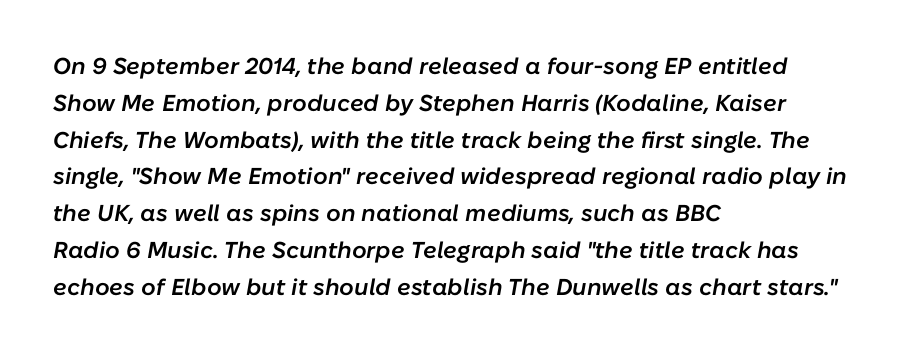
The image shows 23 px text type, italic (leaning right); set left-aligned, normal line spacing (1.6x), normal letter spacing, not underlined.
